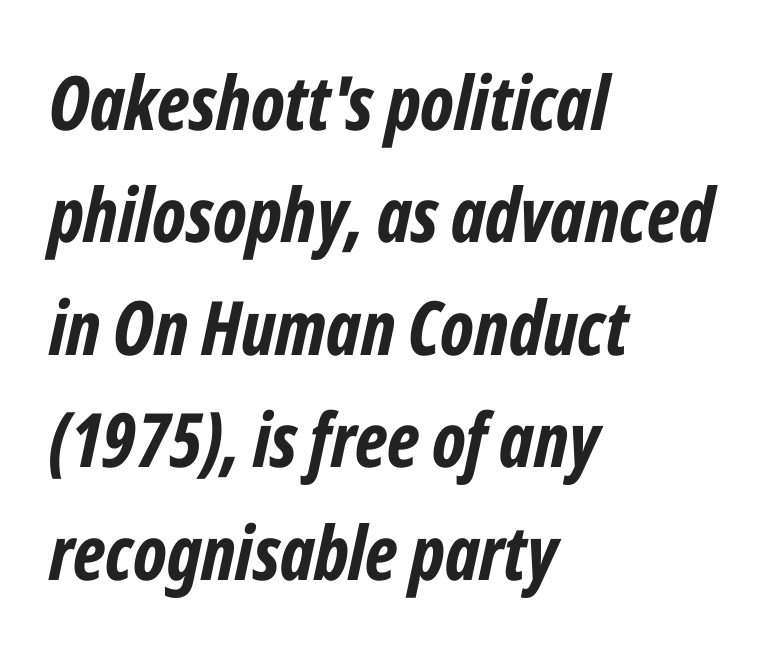
The image shows 75 px bold, condensed type, italic (leaning right); set left-aligned, normal line spacing (1.5x), normal letter spacing, not underlined; low stroke contrast and a medium x-height.
